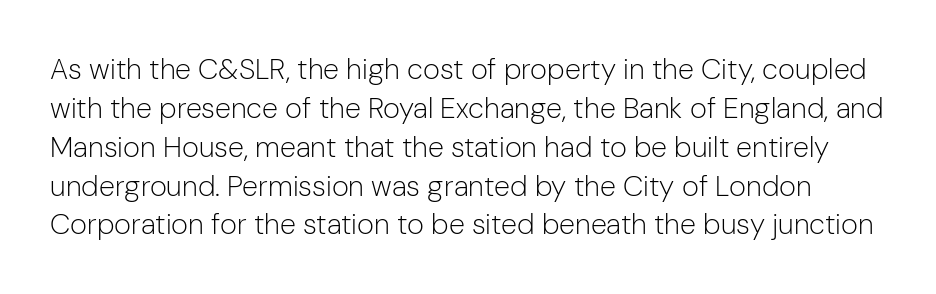
This is sans-serif lettering, the kind often seen on screens and signage. Each row of text sits above clean, open space. A quiet, ordinary-to-light weight characterises the typeface. Tracking value appears to be zero — textbook default spacing.
